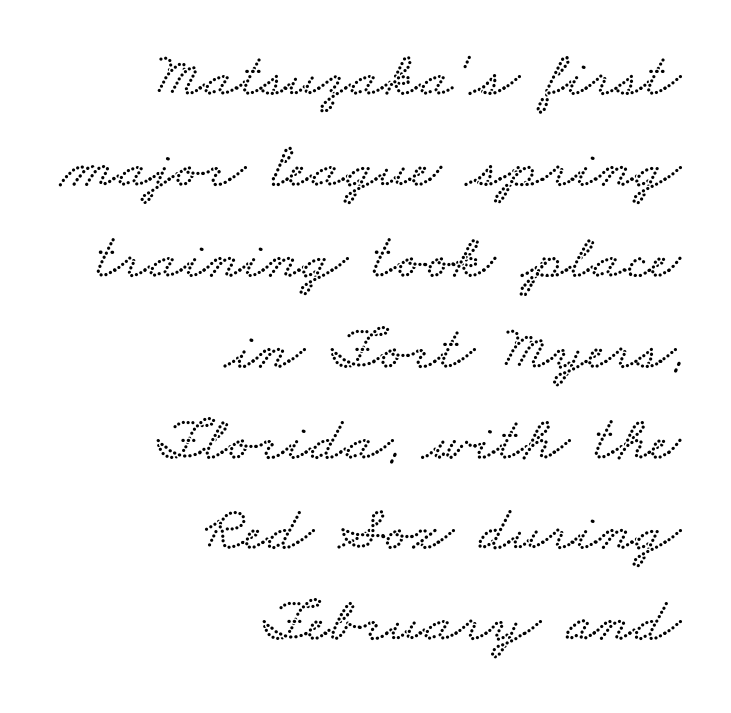
Compared with typical paragraphs, the rows here are spaced about the same. Only glyphs here, with clear space below each row. This rendering uses right alignment, leaving the left contour irregular. Inter-character spacing is left at the font's built-in metrics. Character widths vary here, with narrow letters taking less room than wide ones.
